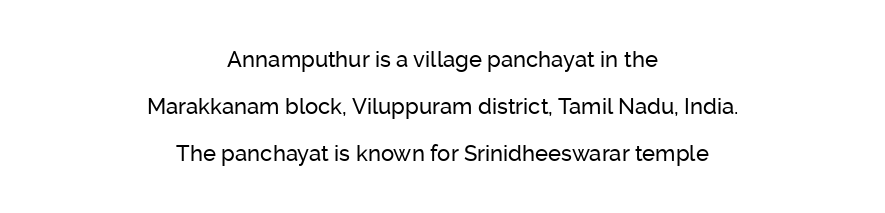
{"italic": "no", "underline": "no", "align": "center", "line_spacing": "loose", "line_spacing_ratio": 2.13, "letter_spacing": "normal", "letter_spacing_em": 0.0, "glyph_px": 22}
